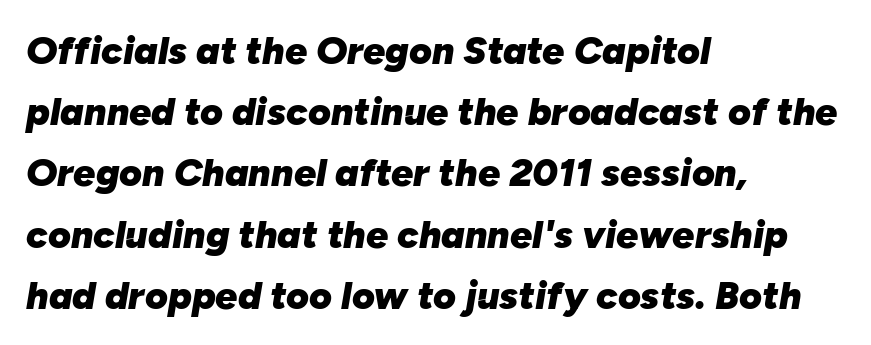
The image shows 39 px heavy type, italic (leaning right); set left-aligned, normal line spacing (1.57x), normal letter spacing, not underlined; low stroke contrast and a medium x-height.
